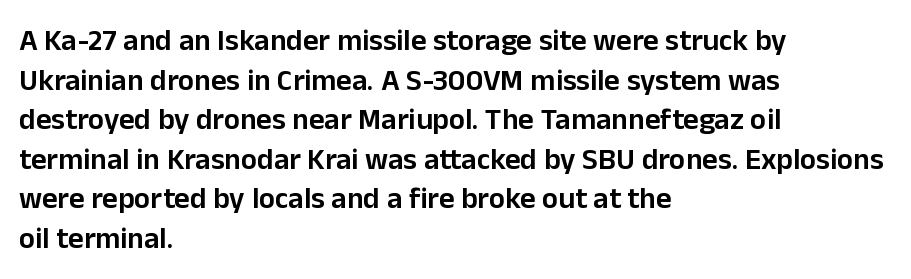
The image shows 30 px semibold sans-serif type, upright; set left-aligned, normal line spacing (1.32x), normal letter spacing, not underlined; low stroke contrast and a medium x-height.
